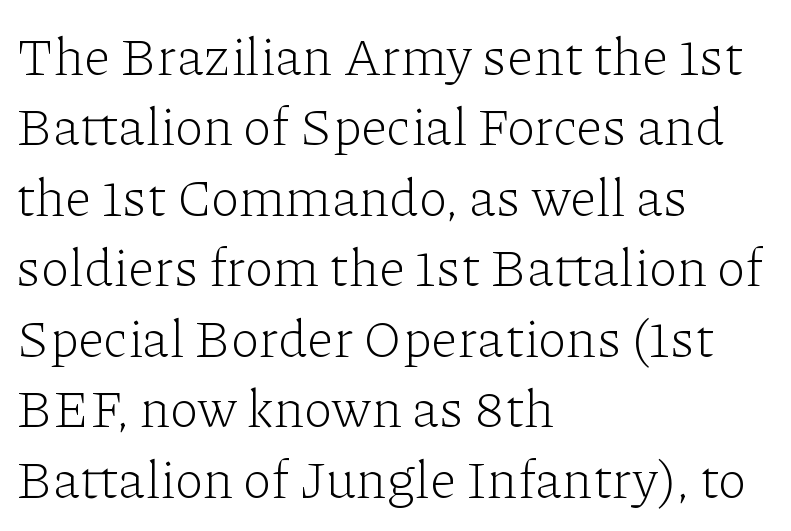
The image shows 53 px light serif type, upright; set left-aligned, normal line spacing (1.33x), normal letter spacing, not underlined; low stroke contrast and a medium x-height.
